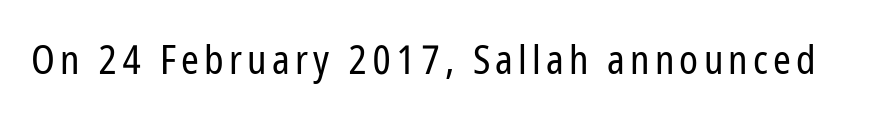
{"serif": "no", "italic": "no", "bold": "no", "weight": "regular", "width": "condensed", "stroke_contrast": "low", "x_height": "medium", "monospaced": "no", "underline": "no", "glyph_px": 40}
